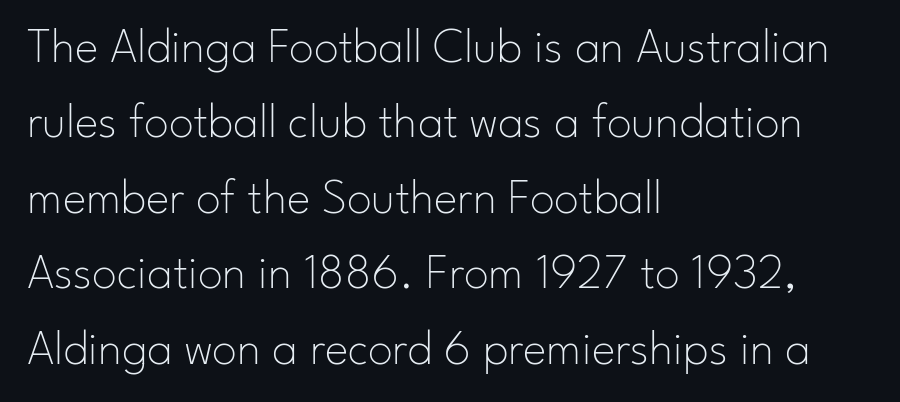
Q: Is the text bold? A: No.
Q: Is the text italic (slanted)? A: No, it is upright.
Q: Is the typeface a serif or a sans-serif typeface? A: Sans-serif.
Q: Is the text underlined? A: No.
Q: How is the paragraph aligned? A: Left-aligned.
Q: Is the spacing between letters normal or unusually wide? A: Normal.
Q: Is the spacing between lines tight, normal or loose? A: Normal.
Q: Width (condensed, normal, or wide)? A: Normal.
Q: Stroke contrast? A: Low.
Q: x-height? A: Small.
Q: Monospaced? A: No.
